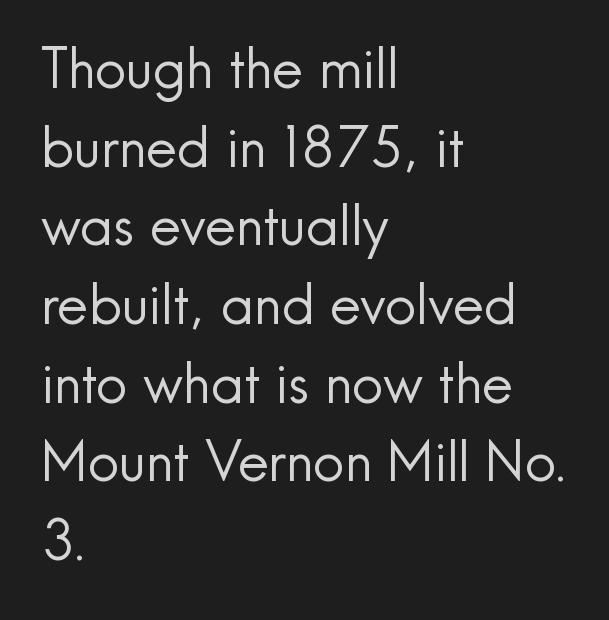
Bare-footed words on every line. Reading down the column, the eye jumps a familiar distance to each next line. This rendering leaves character spacing at its baseline value. The face used here is proportionally spaced, like ordinary book or web type.
